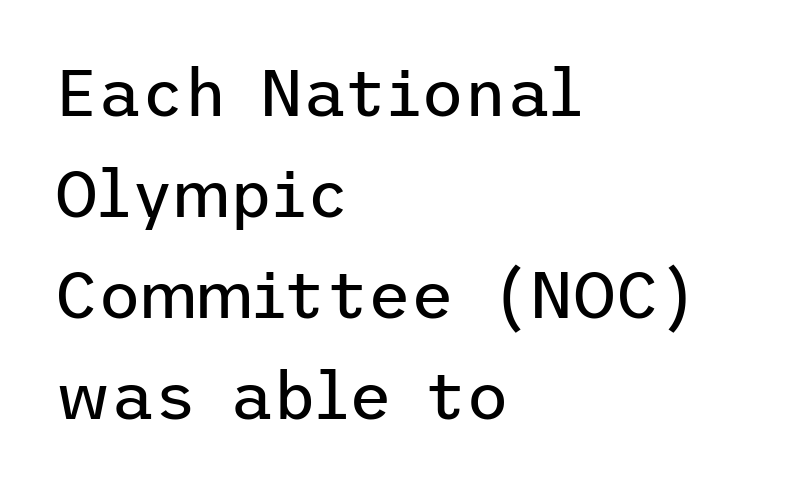
{"serif": "no", "italic": "no", "bold": "no", "weight": "regular", "width": "normal", "stroke_contrast": "low", "x_height": "medium", "underline": "no", "align": "left", "line_spacing": "normal", "line_spacing_ratio": 1.53, "letter_spacing": "normal", "letter_spacing_em": 0.0, "glyph_px": 66}
